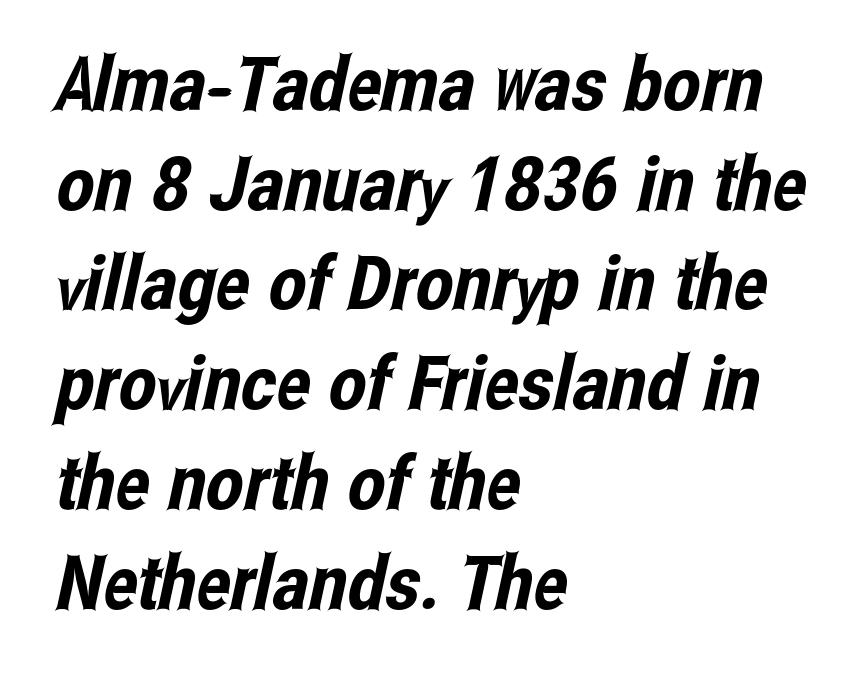
How are the letters spaced? Ordinarily, with no added tracking. The lines are quadded left. Character widths vary here, with narrow letters taking less room than wide ones. A clean baseline with only descenders dipping below it. The rendering shows plain stroke endings on the letterforms — a sans-serif design. The rows are spaced the way most documents space them.
